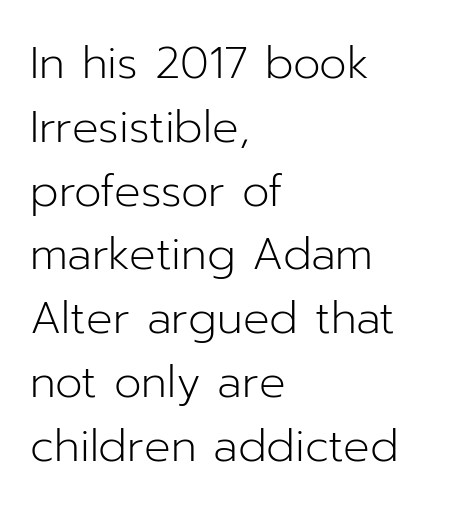
The image shows 44 px light sans-serif type, upright; set left-aligned, normal line spacing (1.45x), normal letter spacing, not underlined; low stroke contrast and a medium x-height.
